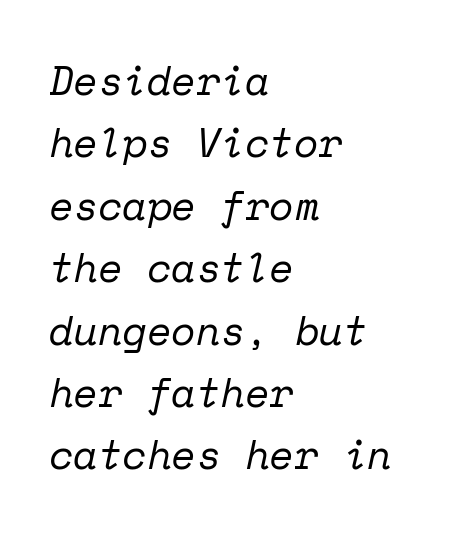
Font category for this specimen: serif. Heaviness? Minimal to ordinary, like unemphasized prose. Reading down the column, the eye jumps a familiar distance to each next line. Nothing unusual about the tracking: characters are spaced as the font intends.
